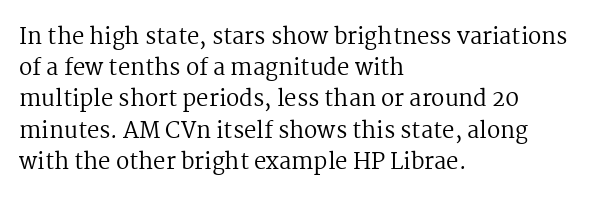
{"italic": "no", "bold": "no", "underline": "no", "align": "left", "line_spacing": "normal", "line_spacing_ratio": 1.42, "letter_spacing": "normal", "letter_spacing_em": 0.0, "glyph_px": 22}
